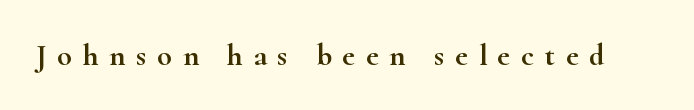
Yep, those are serifs on the letters. Display-style spreading of the glyphs; the letterfit is very open. A bare baseline throughout the passage. The face used here is proportionally spaced, like ordinary book or web type.
